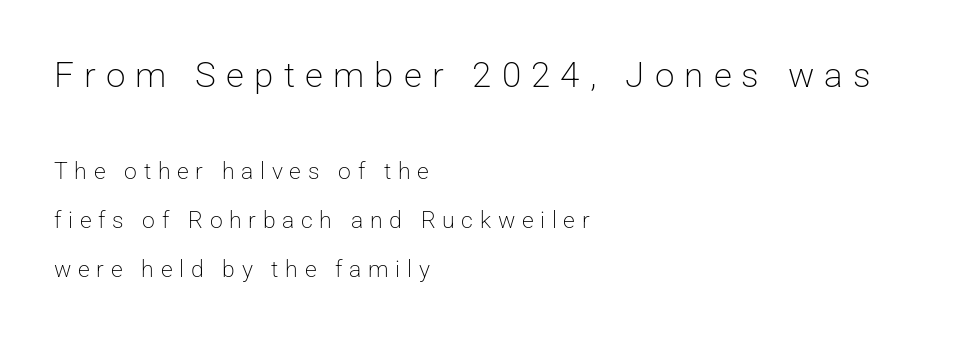
{"serif": "no", "italic": "no", "bold": "no", "weight": "light", "width": "normal", "stroke_contrast": "low", "x_height": "medium", "monospaced": "no", "underline": "no", "align": "left", "line_spacing": "loose", "line_spacing_ratio": 2.13, "letter_spacing": "wide", "letter_spacing_em": 0.29, "larger_block": "first", "size_ratio": 1.52, "glyph_px": 35}
